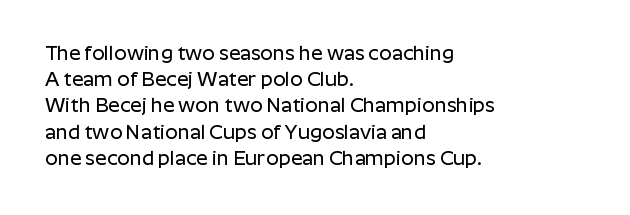
{"italic": "no", "underline": "no", "align": "left", "line_spacing": "normal", "line_spacing_ratio": 1.31, "letter_spacing": "normal", "letter_spacing_em": 0.0, "glyph_px": 20}
